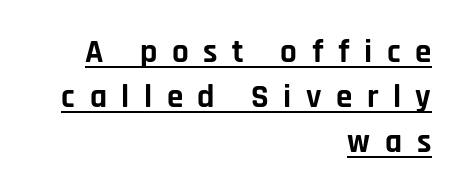
Q: Is the text bold? A: Yes.
Q: Is the text italic (slanted)? A: No, it is upright.
Q: Is the typeface a serif or a sans-serif typeface? A: Sans-serif.
Q: Is the text underlined? A: Yes.
Q: How is the paragraph aligned? A: Right-aligned.
Q: Is the spacing between letters normal or unusually wide? A: Unusually wide.
Q: Is the spacing between lines tight, normal or loose? A: Normal.
Q: Width (condensed, normal, or wide)? A: Normal.
Q: Stroke contrast? A: Low.
Q: x-height? A: Large.
Q: Monospaced? A: No.
